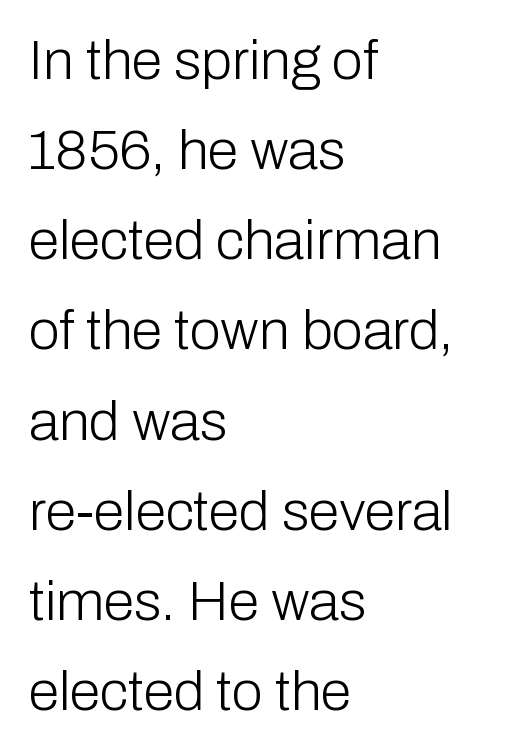
The image shows 56 px light sans-serif type, upright; set left-aligned, normal line spacing (1.61x), normal letter spacing, not underlined; low stroke contrast and a medium x-height.
